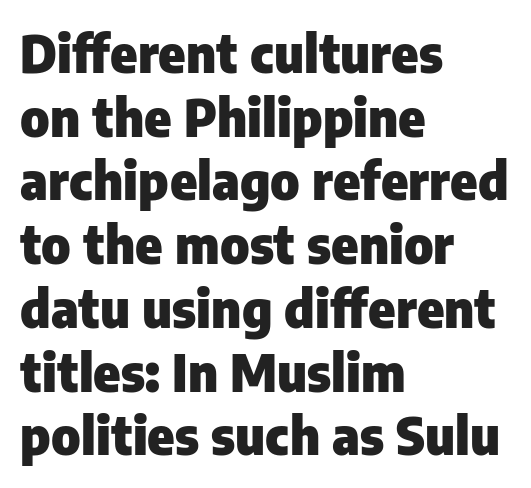
Q: Is the text bold? A: Yes.
Q: Is the text italic (slanted)? A: No, it is upright.
Q: Is the typeface a serif or a sans-serif typeface? A: Sans-serif.
Q: Is the text underlined? A: No.
Q: How is the paragraph aligned? A: Left-aligned.
Q: Is the spacing between letters normal or unusually wide? A: Normal.
Q: Is the spacing between lines tight, normal or loose? A: Normal.
Q: Width (condensed, normal, or wide)? A: Normal.
Q: Stroke contrast? A: Low.
Q: x-height? A: Medium.
Q: Monospaced? A: No.
